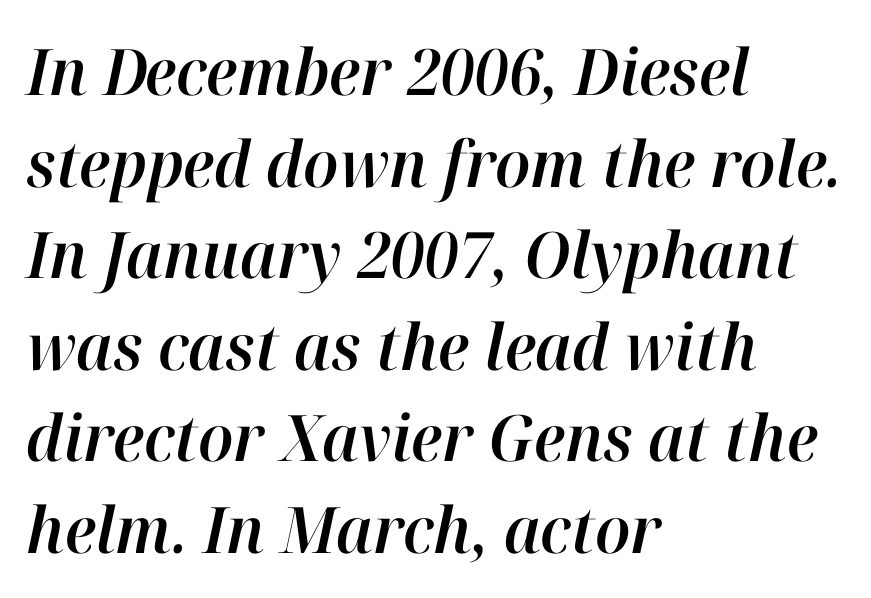
The image shows 64 px text type, italic (leaning right); set left-aligned, normal line spacing (1.43x), normal letter spacing, not underlined; high stroke contrast and a medium x-height.
